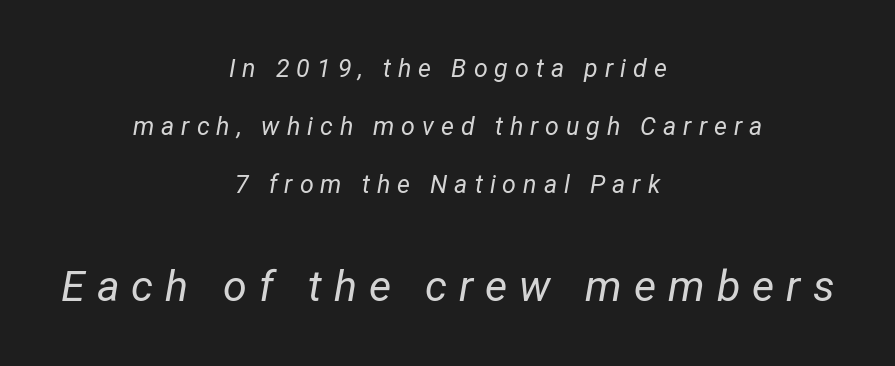
{"italic": "yes", "lean": "right", "slant_degrees": 12, "bold": "no", "weight": "regular", "width": "condensed", "stroke_contrast": "low", "x_height": "medium", "monospaced": "no", "underline": "no", "align": "center", "line_spacing": "loose", "line_spacing_ratio": 2.32, "letter_spacing": "wide", "letter_spacing_em": 0.28, "larger_block": "second", "size_ratio": 1.72, "glyph_px": 43}
